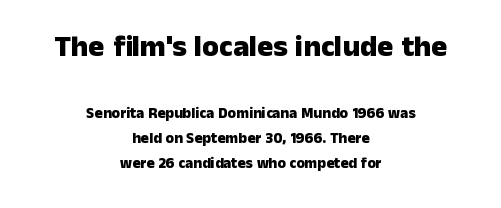
{"serif": "no", "italic": "no", "bold": "yes", "weight": "heavy", "width": "normal", "stroke_contrast": "low", "x_height": "medium", "monospaced": "no", "underline": "no", "align": "center", "line_spacing": "normal", "line_spacing_ratio": 1.65, "letter_spacing": "normal", "letter_spacing_em": 0.0, "larger_block": "first", "size_ratio": 2.0, "glyph_px": 30}
